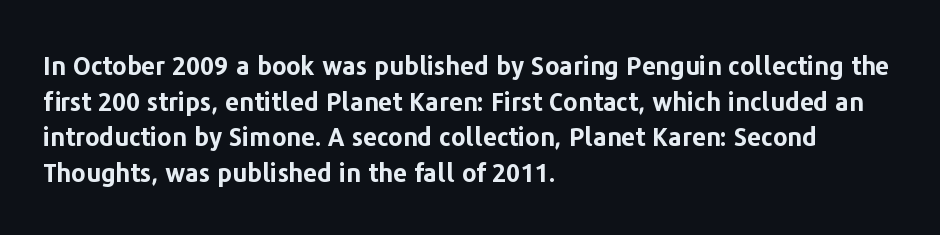
The image shows 25 px bold type, upright; set left-aligned, normal line spacing (1.43x), normal letter spacing, not underlined.
